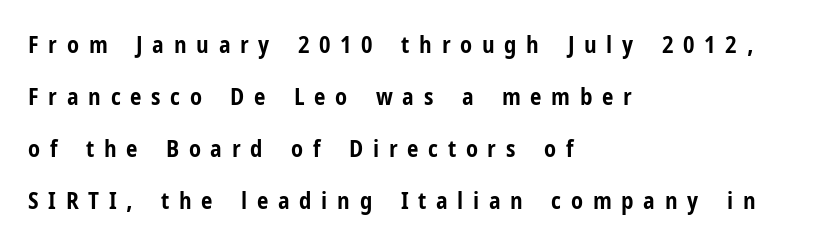
The image shows 23 px bold type, upright; set left-aligned, loose line spacing (2.26x), unusually wide letter spacing (+0.42 em), not underlined.
